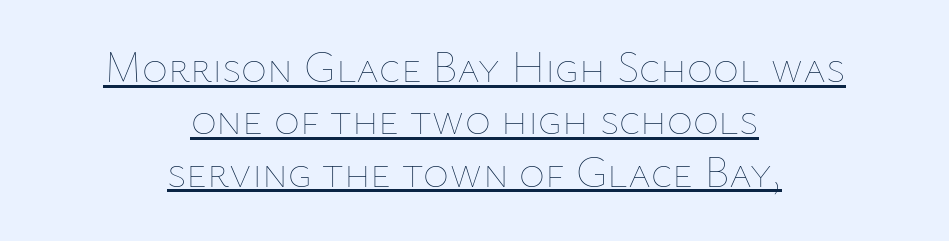
These glyphs show unthickened strokes, regular width or finer. Like a heading marked for emphasis, these lines bear an underscore. The font's upright variant was chosen for this text. There is no visible air inserted between adjacent glyphs.
